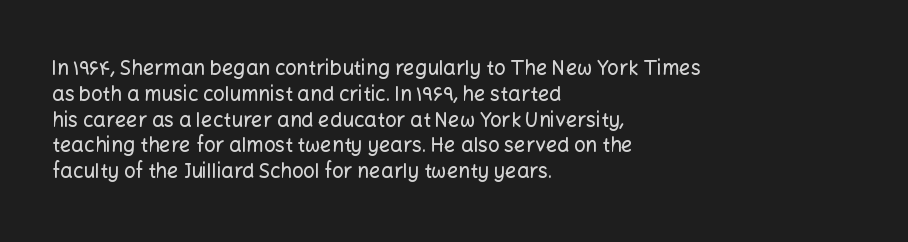
Is there any slant? The stems are plumb. Clear beneath every line of the passage. Nobody touched the tracking dial on this one. Line beginnings align vertically; line endings do not. One glance says typical: line gaps are just what's usual.
